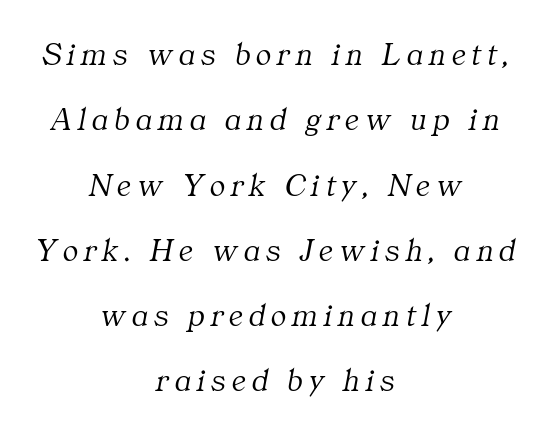
The passage shown is typed in a proportional face where columns would drift. Rule under the text: the space is simply empty. A serif font was chosen for this passage. A great deal of white space separates one row of letters from the next. Teacher's note: observe the equal gaps on both sides — that is centered alignment. Would a proofreader flag this as italicized? Yes.
